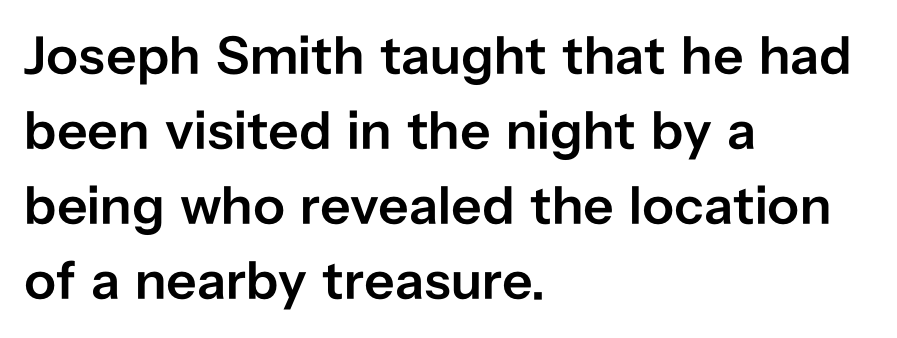
The image shows 54 px semibold sans-serif type, upright; set left-aligned, normal line spacing (1.39x), normal letter spacing, not underlined; low stroke contrast and a medium x-height.
